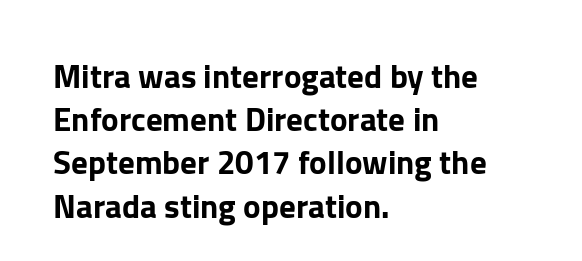
{"serif": "no", "italic": "no", "width": "normal", "stroke_contrast": "low", "x_height": "medium", "monospaced": "no", "underline": "no", "align": "left", "line_spacing": "normal", "line_spacing_ratio": 1.31, "letter_spacing": "normal", "letter_spacing_em": 0.0, "glyph_px": 33}
